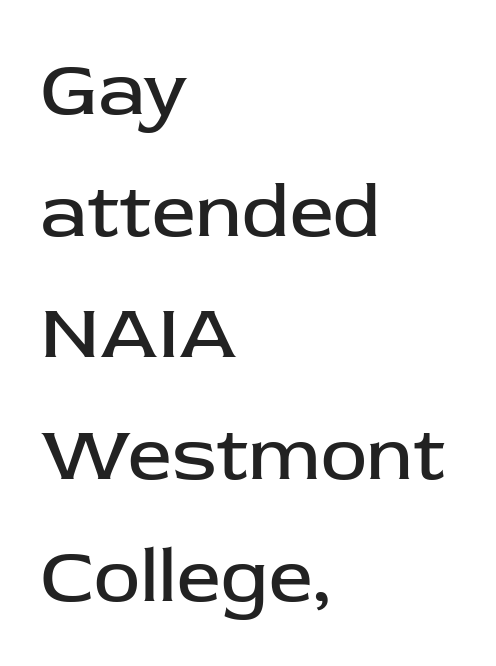
The typesetting does not lean heavy: it is not bold. The letters sit at their default tracking, neither squeezed nor spread. The area under the type is left untouched. The text was rendered using a sans face with plain stroke endings. Do the letters lean? They stand straight. Baseline-to-baseline distance is the conventional proportion of letter height.
